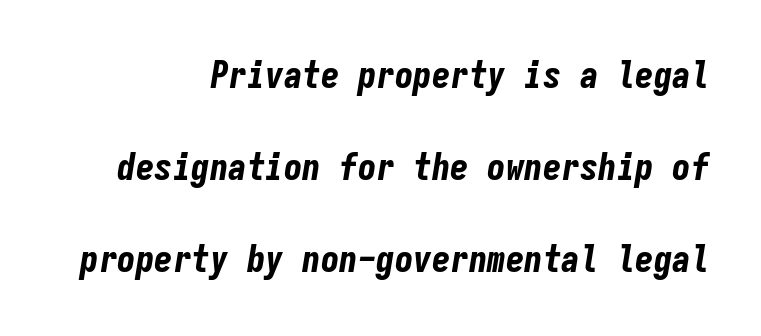
The image shows 37 px bold, condensed type, italic (leaning right), monospaced; set right-aligned, loose line spacing (2.49x), normal letter spacing, not underlined; low stroke contrast and a medium x-height.
